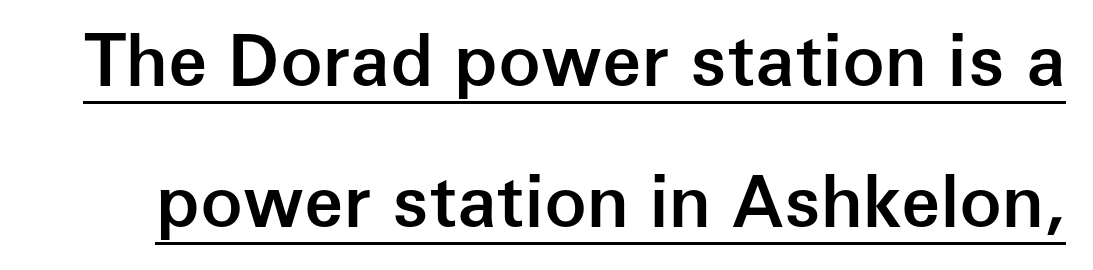
{"serif": "no", "italic": "no", "bold": "semi", "weight": "semibold", "width": "normal", "stroke_contrast": "low", "x_height": "medium", "monospaced": "no", "underline": "yes", "line_spacing": "loose", "line_spacing_ratio": 1.99, "letter_spacing": "normal", "letter_spacing_em": 0.0, "glyph_px": 71}
